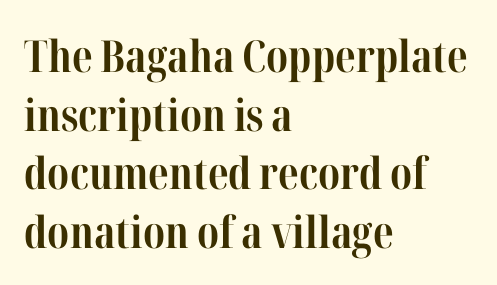
The image shows 44 px bold, condensed serif type, upright; set left-aligned, normal line spacing (1.33x), normal letter spacing, not underlined; high stroke contrast and a medium x-height.
